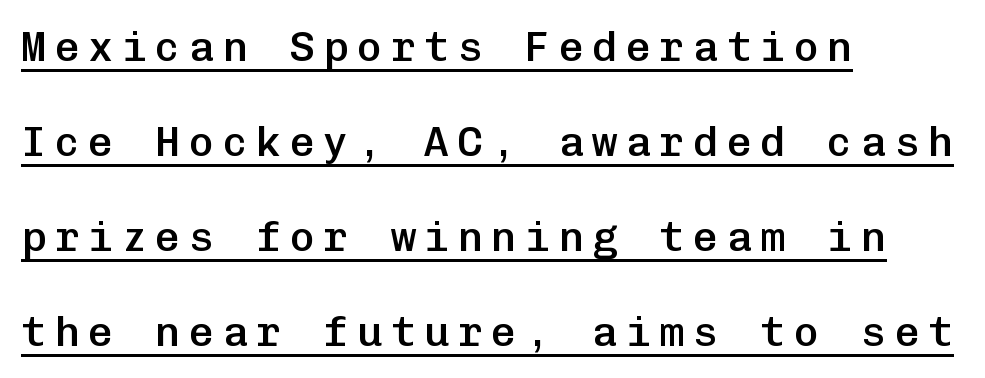
This is the in-between weight designers call semibold or demi. Interline gaps are noticeably wide in this sample. Ascenders rise straight up at ninety degrees. Examine the stroke ends and you'll find no serifs.
